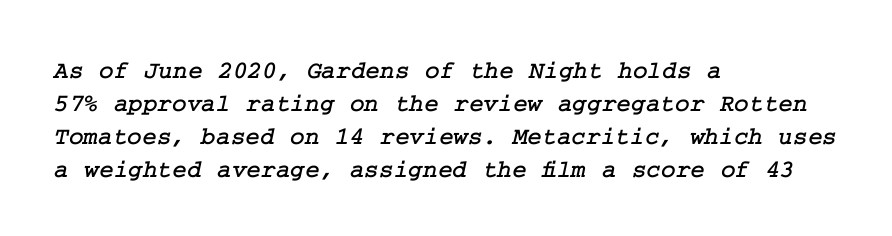
Short and long lines alike share a common starting point at left. Vertically, the passage feels balanced, rows spaced as you'd expect. Words appear dense and cohesive because spacing is normal. Quick note: underline off.
